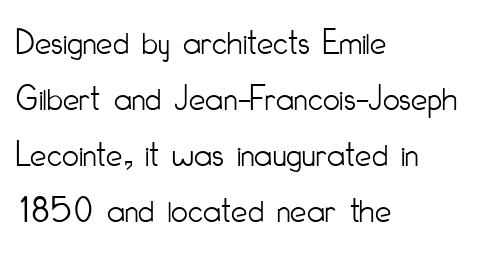
{"serif": "no", "italic": "no", "bold": "no", "weight": "light", "width": "condensed", "stroke_contrast": "low", "x_height": "small", "monospaced": "no", "underline": "no", "align": "left", "line_spacing": "normal", "line_spacing_ratio": 1.51, "letter_spacing": "normal", "letter_spacing_em": 0.0, "glyph_px": 37}
